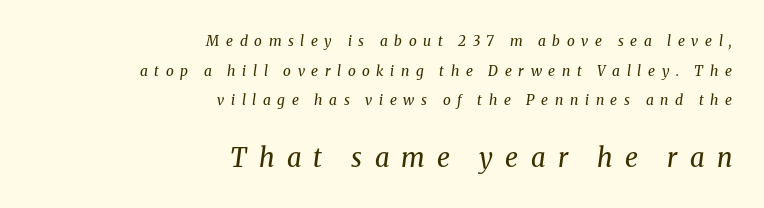
Q: Is the text bold? A: No.
Q: Is the text italic (slanted)? A: Yes, it leans right by about 8 degrees.
Q: Is the text underlined? A: No.
Q: How is the paragraph aligned? A: Right-aligned.
Q: Is the spacing between letters normal or unusually wide? A: Unusually wide.
Q: Is the spacing between lines tight, normal or loose? A: Loose.
Q: Which block of text is set in a larger size, the first (top) or the second (bottom)? A: The second (bottom) one.
